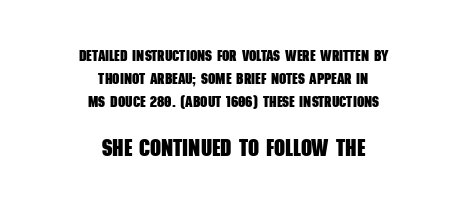
Does extra space separate the letters? No, they use regular spacing. Look at the stroke-to-counter ratio: heavy, a bold. The passage shown is not underscored anywhere. You get the small type first, then a jump to larger type. A normal amount of white space separates one row of letters from the next. The compositor balanced each line on the midline.
